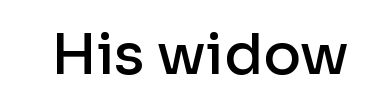
You can tell from the bare stems that sans-serif type was used. Caption: standard tracking, unaltered. Is this a fixed-width face? No — the glyphs have proportional, varying widths. Strokes here are thickened, but only to semibold level.
